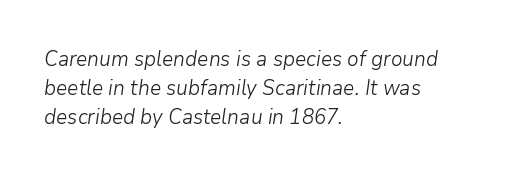
{"italic": "yes", "lean": "right", "slant_degrees": 9, "bold": "no", "underline": "no", "align": "left", "line_spacing": "normal", "line_spacing_ratio": 1.38, "letter_spacing": "normal", "letter_spacing_em": 0.0, "glyph_px": 21}
